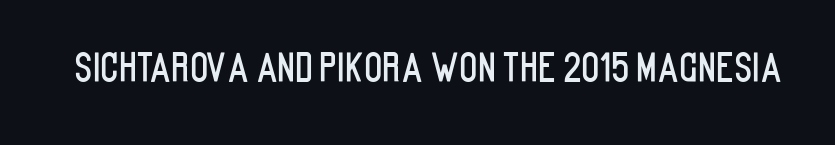
{"serif": "no", "italic": "no", "width": "condensed", "stroke_contrast": "low", "x_height": "large", "monospaced": "no", "underline": "no", "letter_spacing": "normal", "letter_spacing_em": 0.0, "glyph_px": 38}
